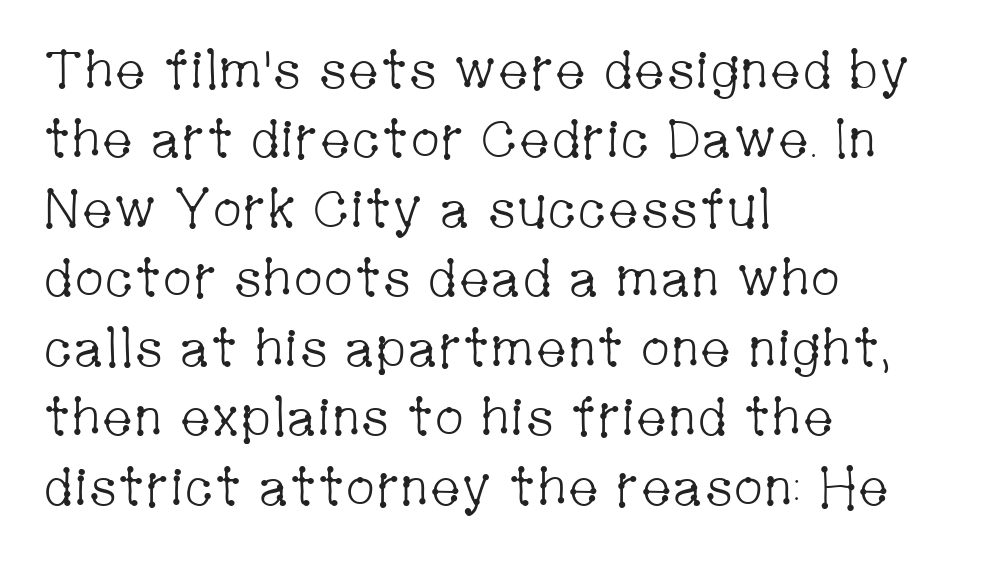
The image shows 53 px light, condensed serif type, upright; set left-aligned, normal line spacing (1.31x), normal letter spacing, not underlined; low stroke contrast and a medium x-height.
